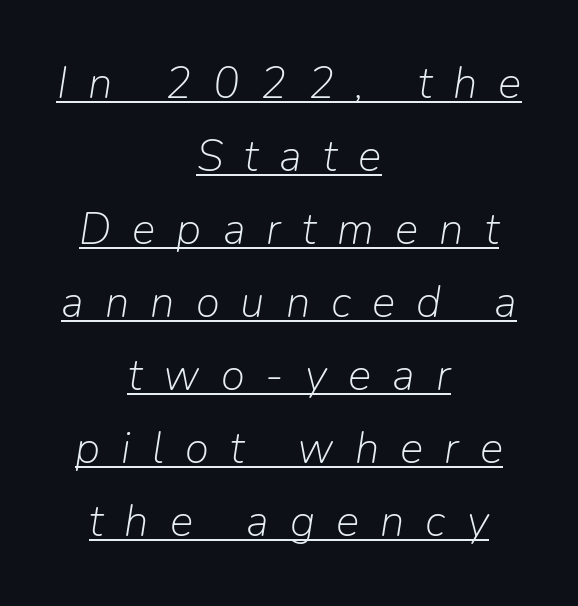
Q: Is the text bold? A: No.
Q: Is the text italic (slanted)? A: Yes, it leans right by about 9 degrees.
Q: Is the text underlined? A: Yes.
Q: How is the paragraph aligned? A: Centered.
Q: Is the spacing between letters normal or unusually wide? A: Unusually wide.
Q: Is the spacing between lines tight, normal or loose? A: Normal.
Q: Width (condensed, normal, or wide)? A: Normal.
Q: Stroke contrast? A: Low.
Q: x-height? A: Medium.
Q: Monospaced? A: No.
